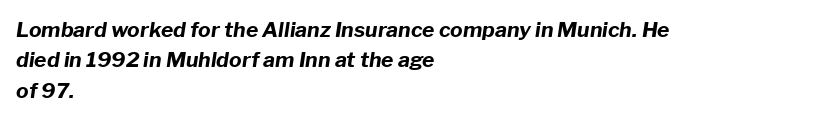
{"italic": "yes", "lean": "right", "slant_degrees": 8, "bold": "yes", "underline": "no", "align": "left", "line_spacing": "normal", "line_spacing_ratio": 1.45, "letter_spacing": "normal", "letter_spacing_em": 0.0, "glyph_px": 21}
